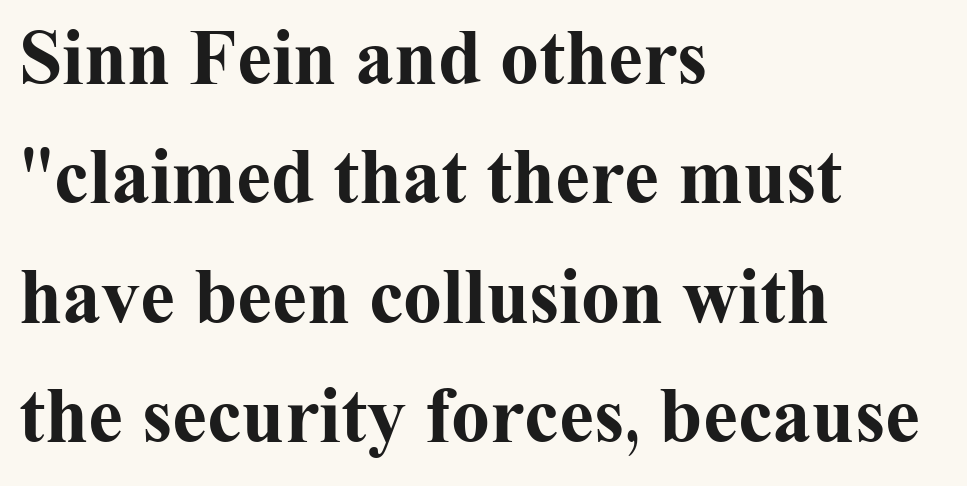
The image shows 78 px bold serif type, upright; set left-aligned, normal line spacing (1.53x), normal letter spacing, not underlined; medium stroke contrast and a medium x-height.
